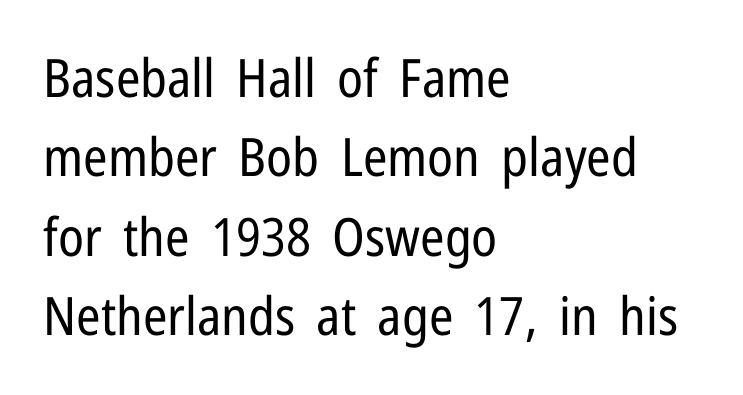
{"serif": "no", "italic": "no", "bold": "no", "weight": "regular", "width": "condensed", "stroke_contrast": "low", "x_height": "medium", "monospaced": "no", "underline": "no", "align": "left", "line_spacing": "normal", "line_spacing_ratio": 1.5, "letter_spacing": "normal", "letter_spacing_em": 0.0, "glyph_px": 53}
